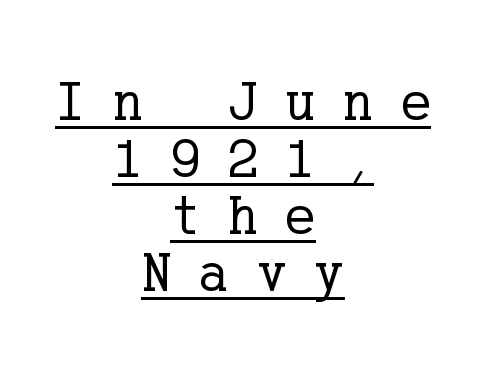
Stem width sits at or under what a default text font uses. How are the letters spaced? Widely, with obvious added tracking. The typography opts for an upright posture over an oblique one. You could barely slide anything between these rows. A centered setting, common on invitations and titles, is used for this passage. Note: serifs present on the glyphs.
